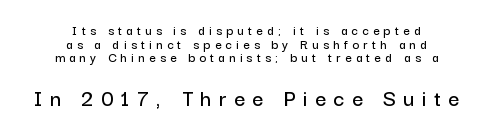
If you folded the block vertically in half, each line would mirror itself in length. Honestly, there is no underline to notice here at all. This block would grow much taller if given ordinary leading; it's compressed now. It's the straight-up-and-down kind of type.
